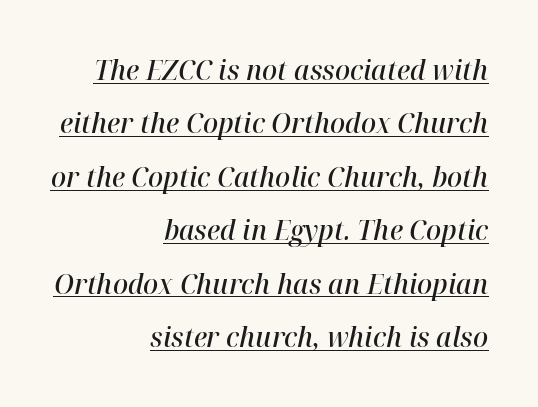
{"italic": "yes", "lean": "right", "slant_degrees": 12, "bold": "semi", "weight": "semibold", "width": "normal", "stroke_contrast": "high", "x_height": "medium", "monospaced": "no", "underline": "yes", "align": "right", "line_spacing": "loose", "line_spacing_ratio": 1.91, "letter_spacing": "normal", "letter_spacing_em": 0.0, "glyph_px": 28}
